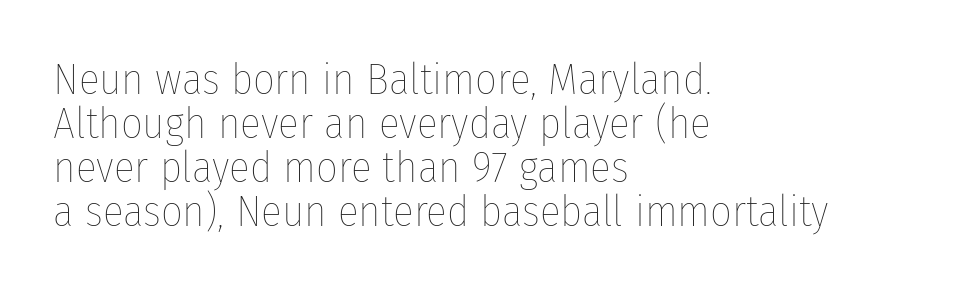
Quick note: underline off. Quick note: interline space is minimal. Tall strokes in this sample are plumb rather than angled. Tracking value appears to be zero — textbook default spacing. If you drew a ruler down the left edge, every line would touch it.
